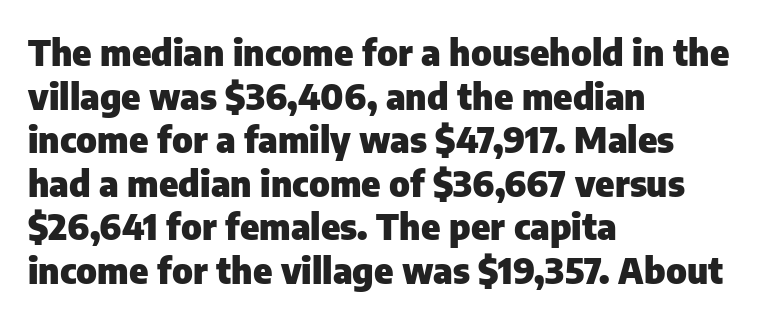
The typeface chosen for these lines omits serifs. Do the characters align in a grid? No, the font is proportional. Bare-footed words on every line. The letters are bold, with thick, heavy strokes.
